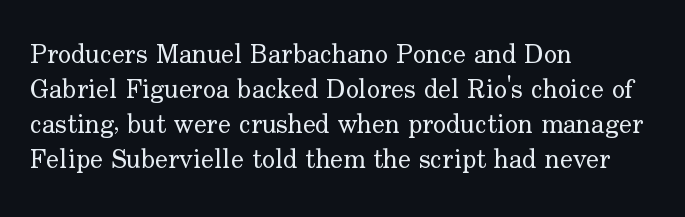
The image shows 27 px text type, upright; set left-aligned, normal line spacing (1.3x), normal letter spacing, not underlined.
